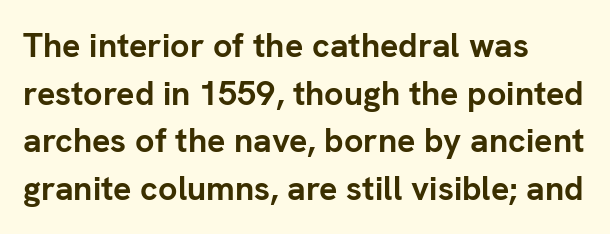
How would I describe the line gaps? Plain and ordinary. Posture: straight, roman, zero tilt. The line texture is even and compact thanks to regular tracking. The setting favours the left margin, as ordinary paragraphs usually do.
